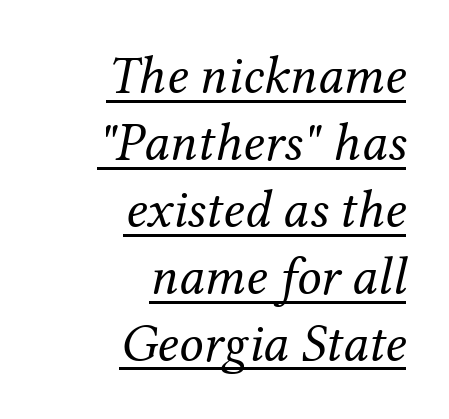
Q: Is the text bold? A: No.
Q: Is the text italic (slanted)? A: Yes, it leans right by about 12 degrees.
Q: Is the typeface a serif or a sans-serif typeface? A: Serif.
Q: Is the text underlined? A: Yes.
Q: How is the paragraph aligned? A: Right-aligned.
Q: Is the spacing between letters normal or unusually wide? A: Normal.
Q: Width (condensed, normal, or wide)? A: Normal.
Q: Stroke contrast? A: Medium.
Q: x-height? A: Medium.
Q: Monospaced? A: No.
